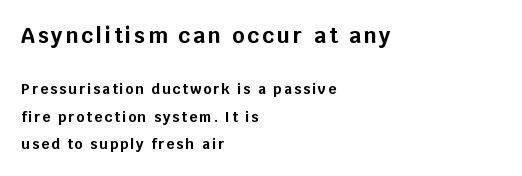
The image shows 21 px bold type, upright; set left-aligned, loose line spacing (1.97x), not underlined; the first (top) block is 1.5x larger.
